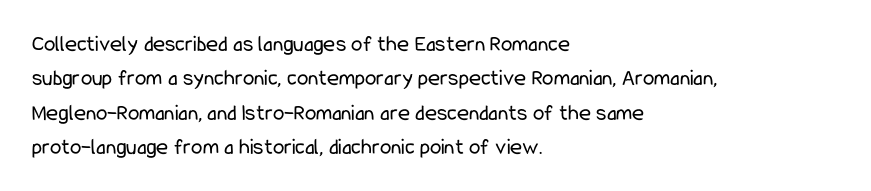
Q: Is the text bold? A: No.
Q: Is the text italic (slanted)? A: No, it is upright.
Q: Is the text underlined? A: No.
Q: How is the paragraph aligned? A: Left-aligned.
Q: Is the spacing between letters normal or unusually wide? A: Normal.
Q: Is the spacing between lines tight, normal or loose? A: Normal.
